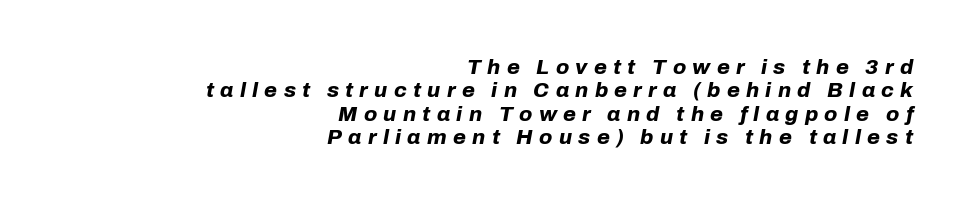
Check under the words: just untouched page. Tightly led — the rows are bunched. Short and long lines alike share a common ending point at right. The tracking reads as deliberately expanded to a designer's eye. The lettering tilts uniformly, giving the passage an italic look.
